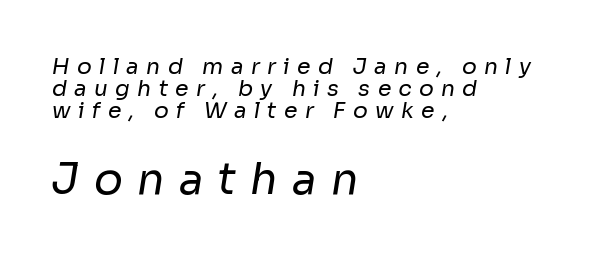
The face used here is a sans, in the tradition of grotesques and geometrics. Compared with typical body copy, the letter spacing here is much looser. Each new line begins almost immediately beneath the previous one. The paragraph shown leans on its left margin.
